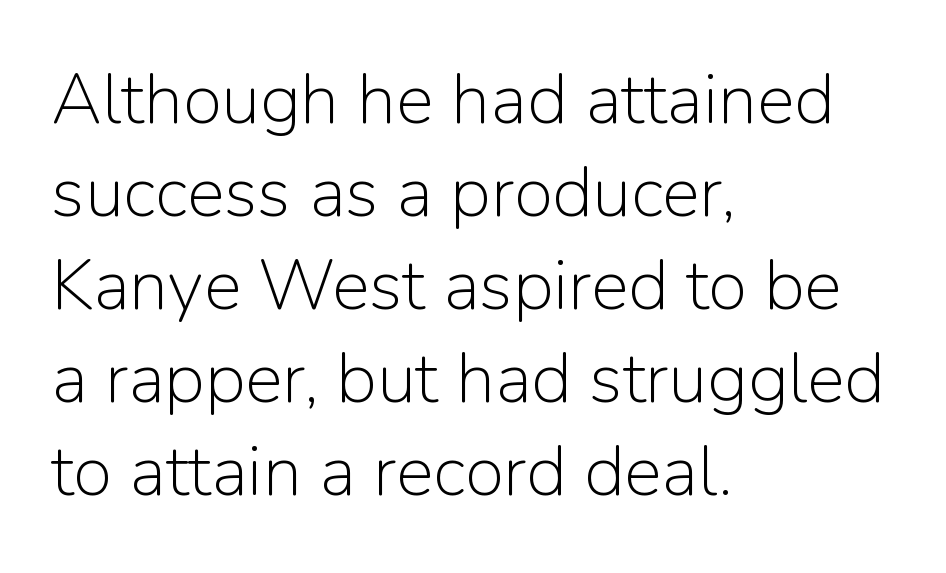
{"serif": "no", "italic": "no", "bold": "no", "weight": "light", "width": "normal", "stroke_contrast": "low", "x_height": "medium", "monospaced": "no", "underline": "no", "align": "left", "line_spacing": "normal", "line_spacing_ratio": 1.31, "letter_spacing": "normal", "letter_spacing_em": 0.0, "glyph_px": 71}
